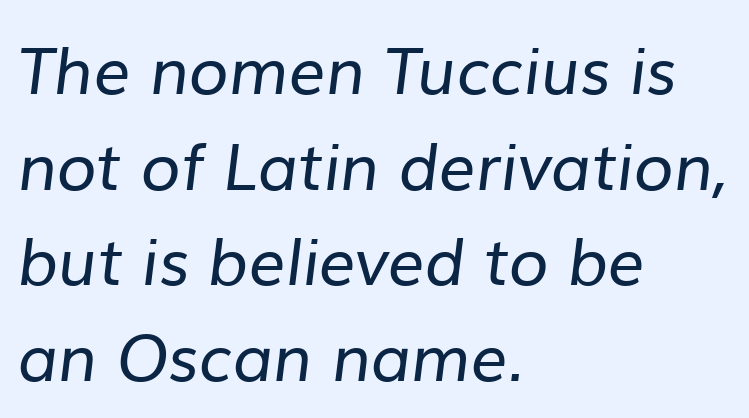
The image shows 65 px regular-weight sans-serif type; set left-aligned, normal line spacing (1.47x), normal letter spacing, not underlined; low stroke contrast and a medium x-height.
